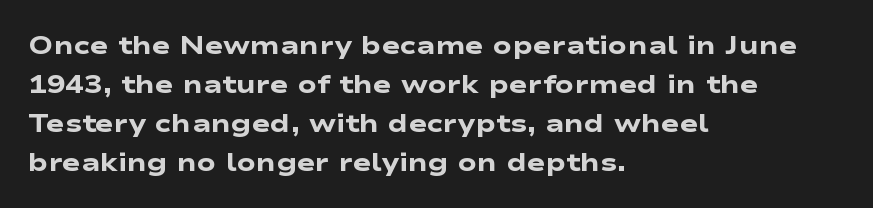
Q: Is the text bold? A: Yes.
Q: Is the text underlined? A: No.
Q: How is the paragraph aligned? A: Left-aligned.
Q: Is the spacing between letters normal or unusually wide? A: Normal.
Q: Is the spacing between lines tight, normal or loose? A: Normal.
